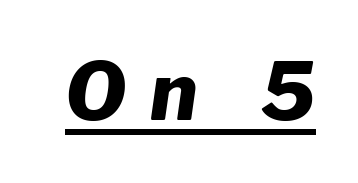
Q: Is the text bold? A: Yes.
Q: Is the text italic (slanted)? A: Yes, it leans right by about 8 degrees.
Q: Is the text underlined? A: Yes.
Q: Is the spacing between letters normal or unusually wide? A: Unusually wide.
Q: Width (condensed, normal, or wide)? A: Normal.
Q: Stroke contrast? A: Low.
Q: x-height? A: Medium.
Q: Monospaced? A: No.
